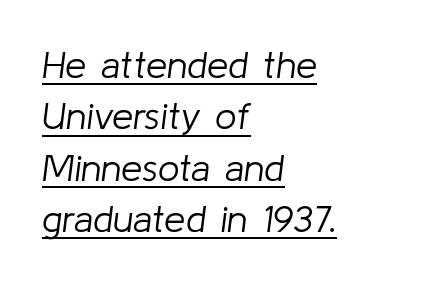
{"italic": "yes", "lean": "right", "slant_degrees": 8, "bold": "no", "weight": "light", "width": "normal", "stroke_contrast": "low", "x_height": "medium", "monospaced": "no", "underline": "yes", "align": "left", "line_spacing": "normal", "line_spacing_ratio": 1.35, "letter_spacing": "normal", "letter_spacing_em": 0.0, "glyph_px": 38}
